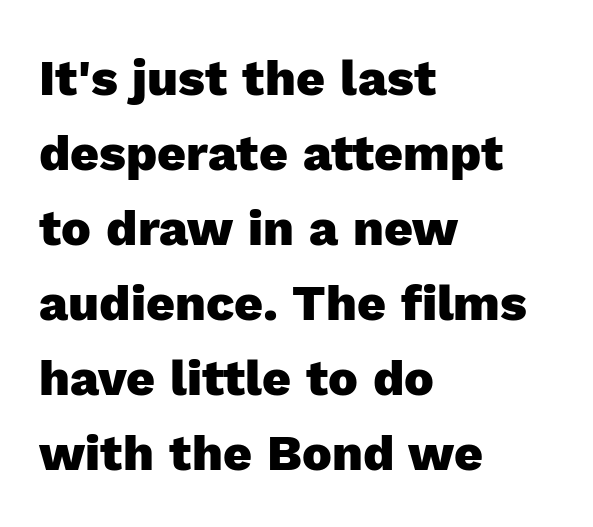
Q: Is the text bold? A: Yes.
Q: Is the text italic (slanted)? A: No, it is upright.
Q: Is the typeface a serif or a sans-serif typeface? A: Sans-serif.
Q: Is the text underlined? A: No.
Q: How is the paragraph aligned? A: Left-aligned.
Q: Is the spacing between letters normal or unusually wide? A: Normal.
Q: Is the spacing between lines tight, normal or loose? A: Normal.
Q: Width (condensed, normal, or wide)? A: Normal.
Q: x-height? A: Medium.
Q: Monospaced? A: No.
